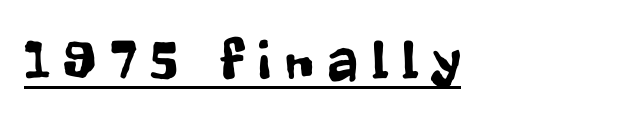
{"serif": "no", "italic": "no", "width": "condensed", "stroke_contrast": "low", "x_height": "medium", "monospaced": "no", "underline": "yes", "align": "left", "letter_spacing": "wide", "letter_spacing_em": 0.25, "glyph_px": 57}
